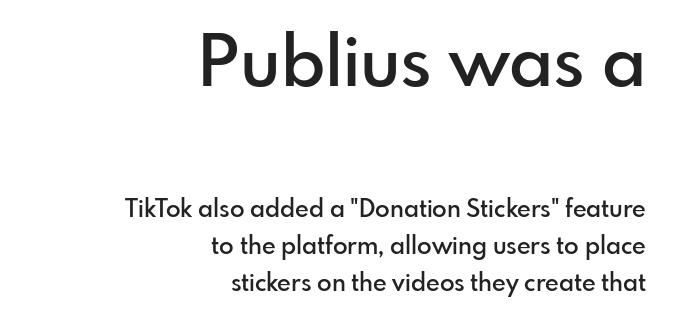
Each new line begins a customary step beneath the previous one. Examine the stroke ends and you'll find no serifs. The letters advance in unequal steps, a hallmark of proportional type. Italic? Not at all — the glyphs are vertical. A bare baseline throughout the passage.
